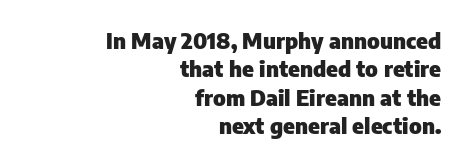
{"italic": "no", "bold": "yes", "underline": "no", "align": "right", "line_spacing": "normal", "line_spacing_ratio": 1.29, "letter_spacing": "normal", "letter_spacing_em": 0.0, "glyph_px": 22}
